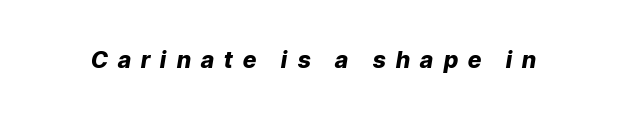
Chunky letters — that's bold for sure. In terms of posture, this sample is oblique. Does extra space separate the letters? Yes, quite a lot of it. Underlining? Definitely not there.
